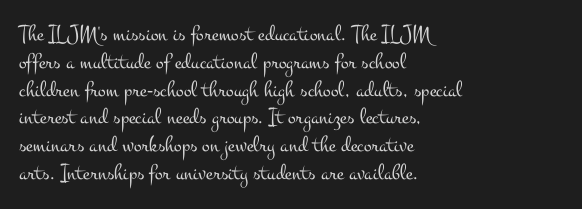
Q: Is the text bold? A: No.
Q: Is the text italic (slanted)? A: Yes.
Q: Is the text underlined? A: No.
Q: How is the paragraph aligned? A: Left-aligned.
Q: Is the spacing between letters normal or unusually wide? A: Normal.
